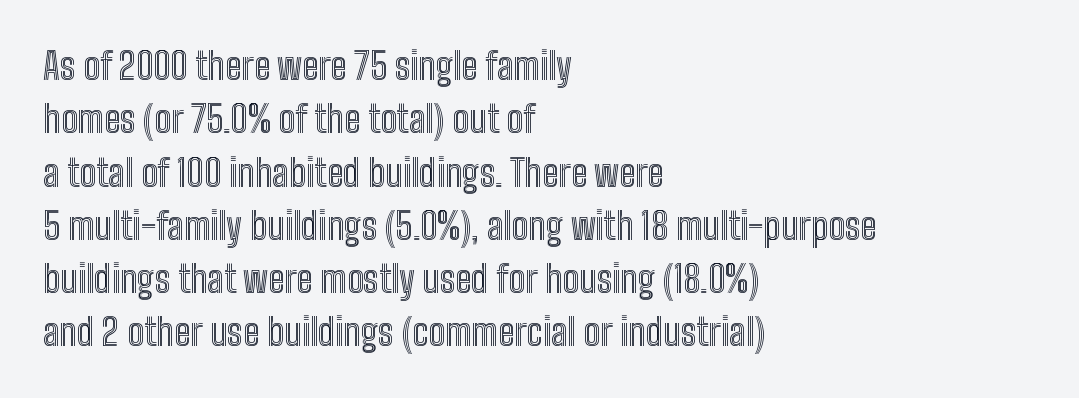
Line starts are locked; line ends wander. Underlining? Definitely not there. Does extra space separate the letters? No, they use regular spacing. The font's upright variant was chosen for this text.
